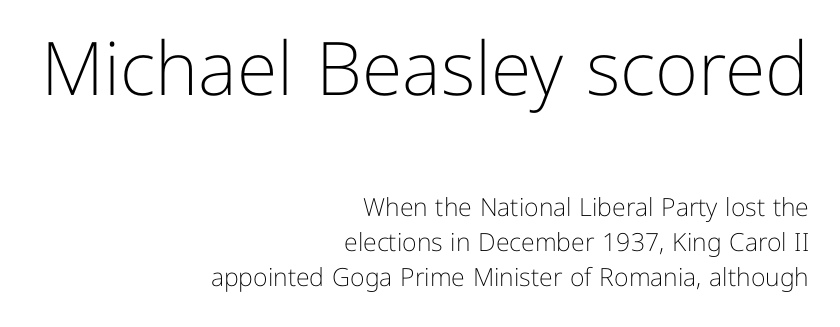
The image shows 74 px light sans-serif type, upright; set right-aligned, normal line spacing (1.4x), normal letter spacing, not underlined; the first (top) block is 2.96x larger; low stroke contrast and a medium x-height.
